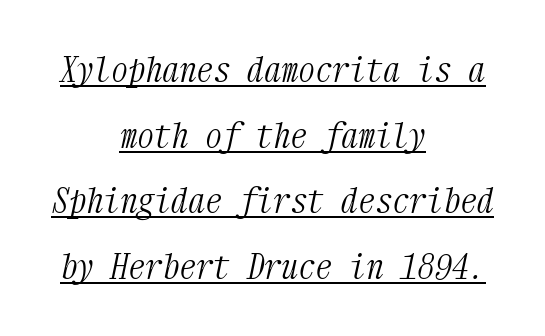
The image shows 34 px light, condensed serif type, italic (leaning right), monospaced; set centered, loose line spacing (1.93x), normal letter spacing, underlined; medium stroke contrast and a medium x-height.
